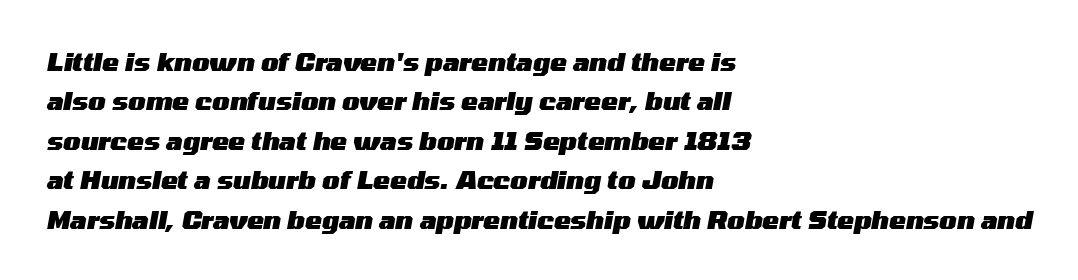
The image shows 25 px bold type, italic (leaning right); set left-aligned, normal line spacing (1.58x), normal letter spacing, not underlined.
